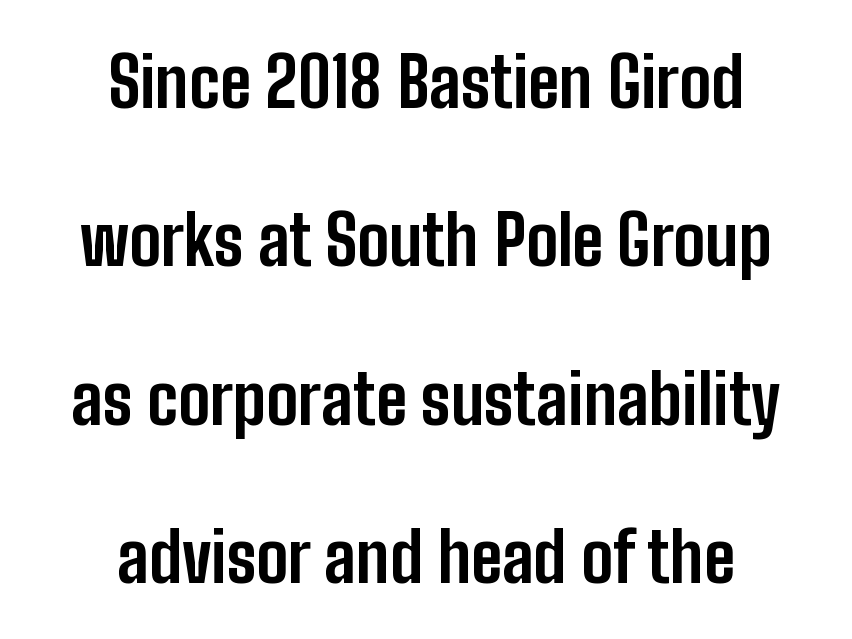
The image shows 68 px bold, condensed sans-serif type, upright; set centered, loose line spacing (2.33x), normal letter spacing, not underlined; low stroke contrast and a medium x-height.
